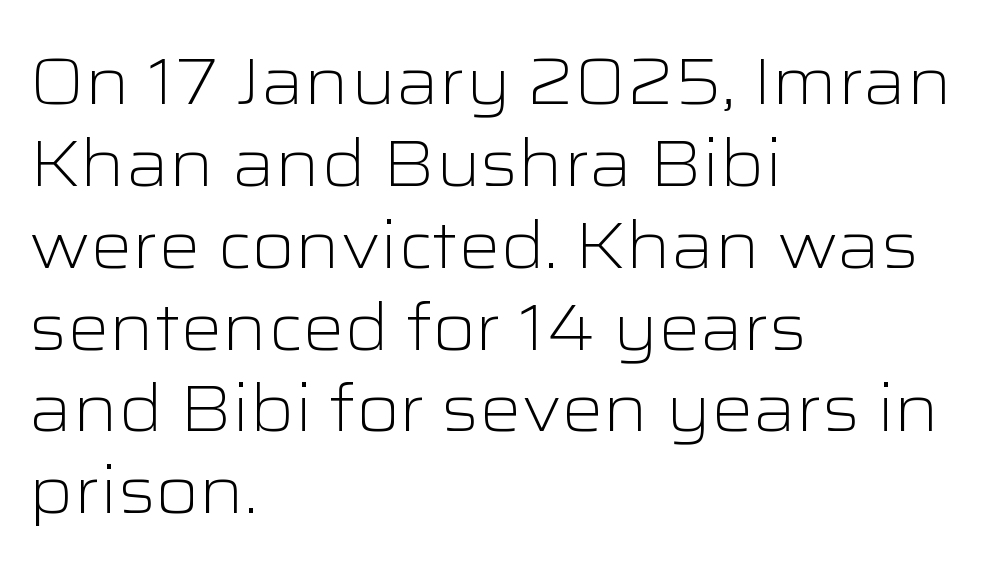
{"serif": "no", "italic": "no", "bold": "no", "weight": "light", "width": "wide", "stroke_contrast": "low", "x_height": "medium", "monospaced": "no", "underline": "no", "align": "left", "line_spacing_ratio": 1.24, "letter_spacing": "normal", "letter_spacing_em": 0.0, "glyph_px": 66}
